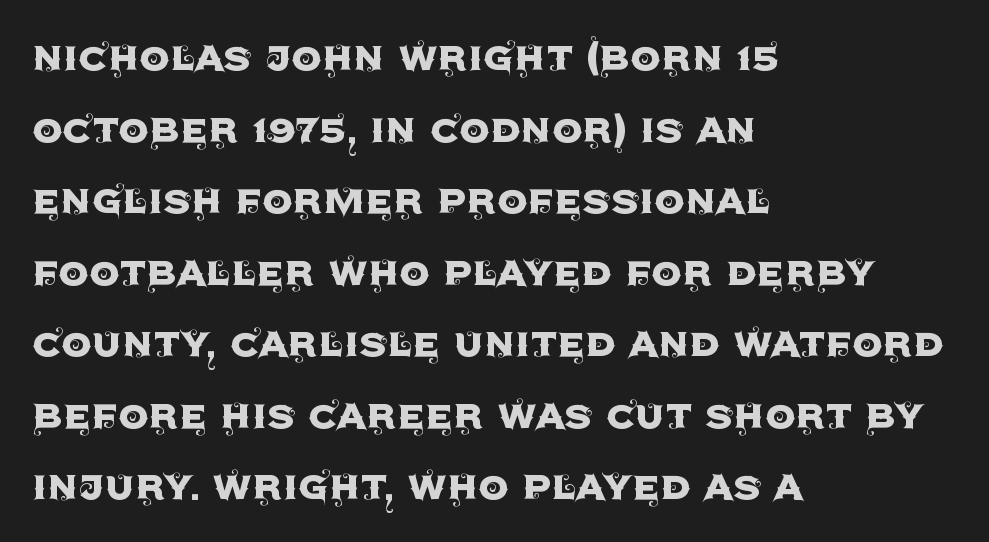
The image shows 48 px sans-serif type, upright; set left-aligned, normal line spacing (1.49x), normal letter spacing, not underlined; a large x-height.
